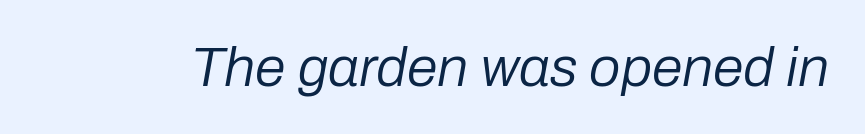
{"italic": "yes", "lean": "right", "slant_degrees": 10, "bold": "no", "weight": "regular", "width": "normal", "stroke_contrast": "low", "x_height": "medium", "monospaced": "no", "underline": "no", "letter_spacing": "normal", "letter_spacing_em": 0.0, "glyph_px": 56}
